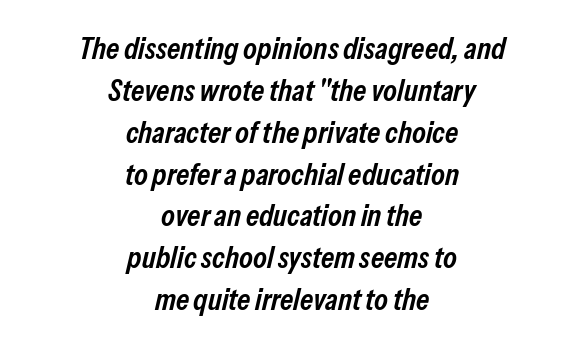
{"italic": "yes", "lean": "right", "slant_degrees": 13, "bold": "semi", "weight": "semibold", "width": "condensed", "stroke_contrast": "low", "x_height": "medium", "monospaced": "no", "underline": "no", "align": "center", "line_spacing": "normal", "line_spacing_ratio": 1.35, "letter_spacing": "normal", "letter_spacing_em": 0.0, "glyph_px": 31}
